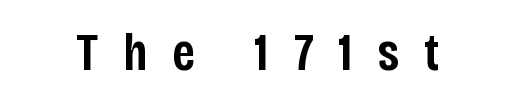
Plain, unruled lines of type. No feet cap the strokes, marking this as sans-serif type. This sample has the flowing, uneven cadence of proportional lettering. Glyph-to-glyph distance is far greater than everyday printed text. The specimen reads as upright at a glance. These words are printed semibold, heavier than regular yet not bold.
